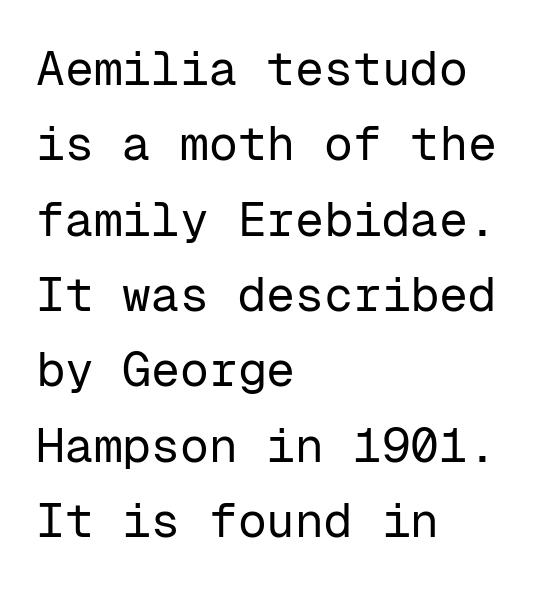
The image shows 48 px regular-weight sans-serif type, upright, monospaced; set left-aligned, normal line spacing (1.57x), normal letter spacing, not underlined; low stroke contrast and a medium x-height.
